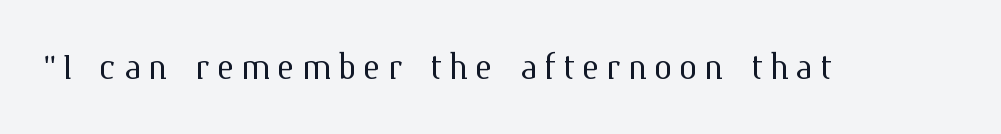
The image shows 47 px light type, upright; set not underlined; medium stroke contrast and a medium x-height.
